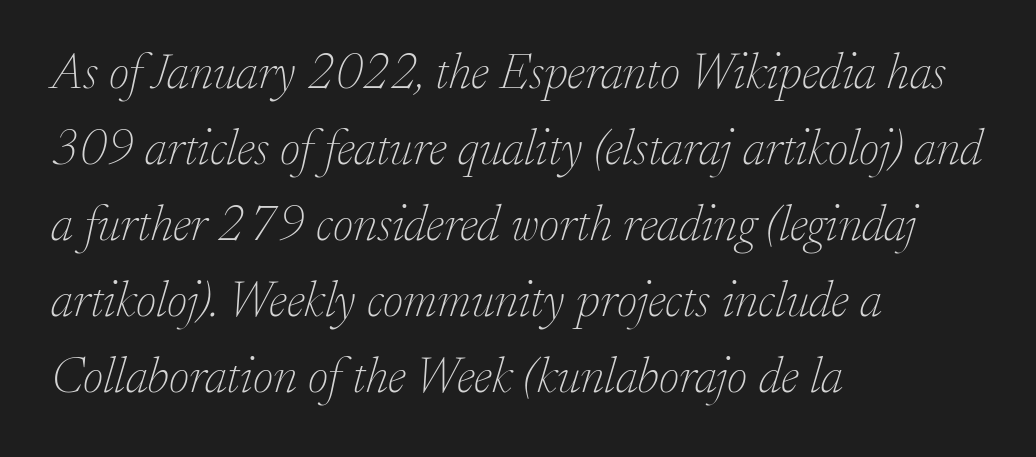
The image shows 50 px thin serif type, italic (leaning right); set left-aligned, normal line spacing (1.52x), normal letter spacing, not underlined; low stroke contrast and a small x-height.
